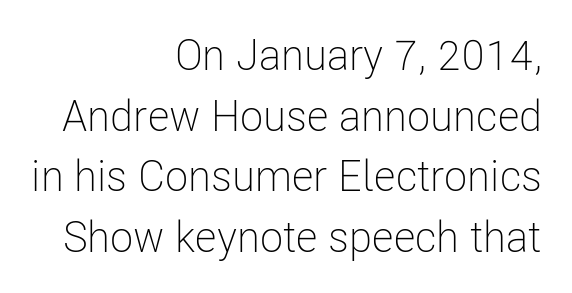
Q: Is the text bold? A: No.
Q: Is the text italic (slanted)? A: No, it is upright.
Q: Is the typeface a serif or a sans-serif typeface? A: Sans-serif.
Q: Is the text underlined? A: No.
Q: How is the paragraph aligned? A: Right-aligned.
Q: Is the spacing between letters normal or unusually wide? A: Normal.
Q: Is the spacing between lines tight, normal or loose? A: Normal.
Q: Width (condensed, normal, or wide)? A: Condensed.
Q: Stroke contrast? A: Low.
Q: x-height? A: Medium.
Q: Monospaced? A: No.
